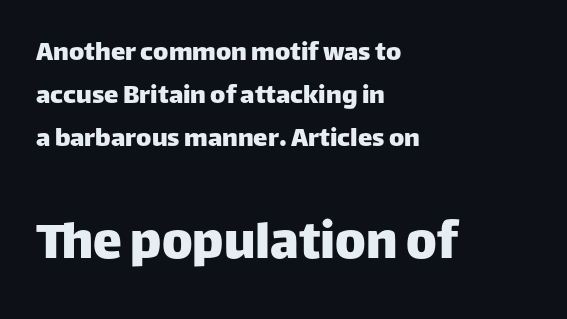
The image shows 58 px sans-serif type, upright; set left-aligned, normal line spacing (1.48x), normal letter spacing, not underlined; the second (bottom) block is 2.0x larger; low stroke contrast and a large x-height.
